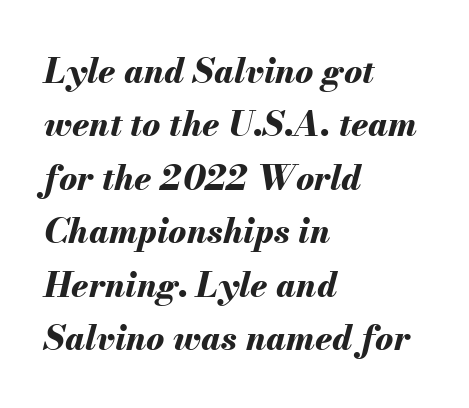
{"italic": "yes", "lean": "right", "slant_degrees": 13, "bold": "yes", "weight": "bold", "width": "normal", "stroke_contrast": "medium", "x_height": "small", "monospaced": "no", "underline": "no", "align": "left", "line_spacing": "normal", "line_spacing_ratio": 1.57, "letter_spacing": "normal", "letter_spacing_em": 0.0, "glyph_px": 34}
